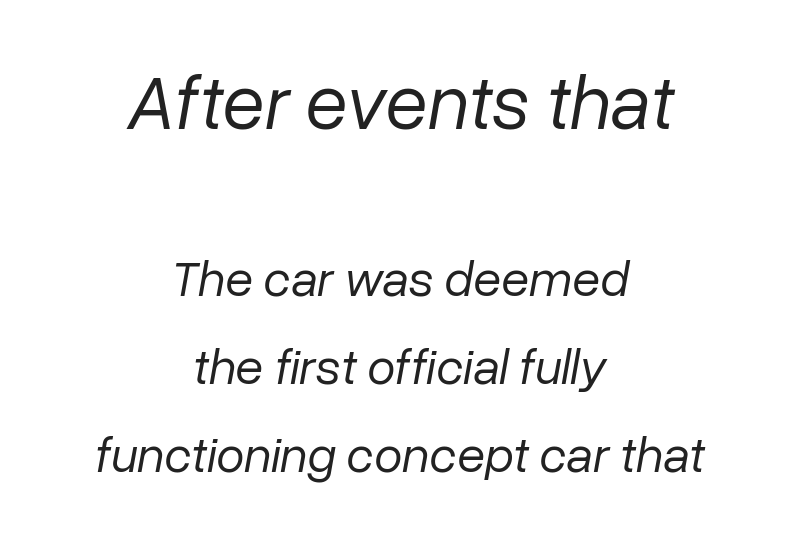
{"italic": "yes", "lean": "right", "slant_degrees": 10, "bold": "no", "weight": "regular", "width": "normal", "stroke_contrast": "low", "x_height": "medium", "monospaced": "no", "underline": "no", "align": "center", "line_spacing_ratio": 1.73, "letter_spacing": "normal", "letter_spacing_em": 0.0, "larger_block": "first", "size_ratio": 1.51, "glyph_px": 77}
